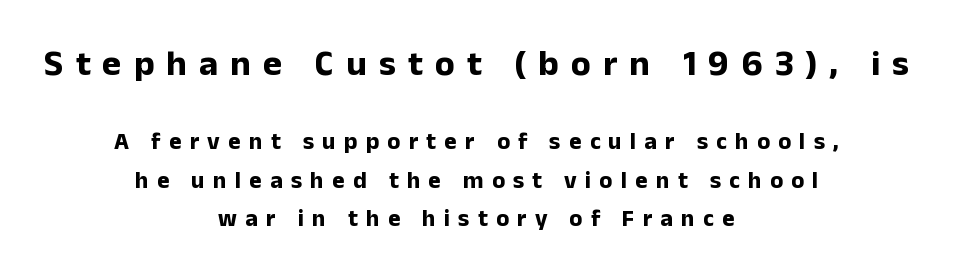
The image shows 36 px bold sans-serif type, upright; set centered, normal line spacing (1.6x), unusually wide letter spacing (+0.34 em), not underlined; the first (top) block is 1.5x larger; low stroke contrast and a medium x-height.
